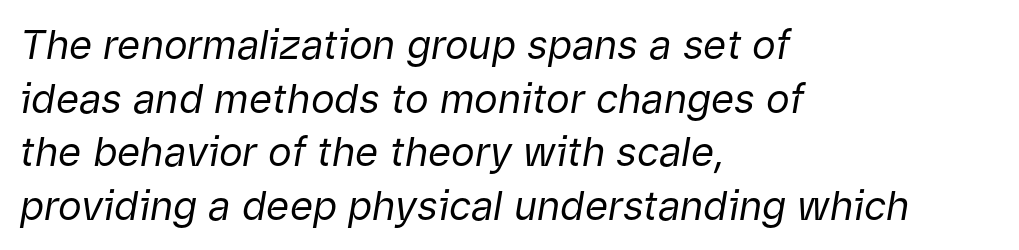
Baseline-to-baseline distance is the conventional proportion of letter height. The font sits on the lighter half of the weight spectrum, regular included. Tracking value appears to be zero — textbook default spacing. If you drew a ruler down the left edge, every line would touch it. This sample has the flowing, uneven cadence of proportional lettering.
